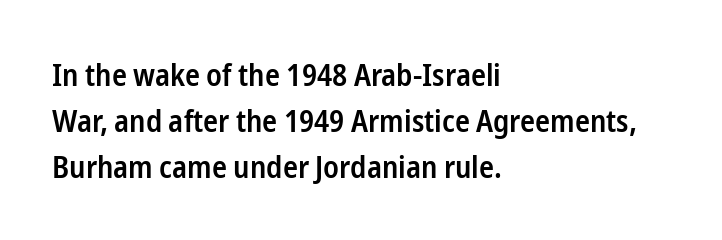
Q: Is the text bold? A: Semi-bold.
Q: Is the text italic (slanted)? A: No, it is upright.
Q: Is the typeface a serif or a sans-serif typeface? A: Sans-serif.
Q: Is the text underlined? A: No.
Q: How is the paragraph aligned? A: Left-aligned.
Q: Is the spacing between letters normal or unusually wide? A: Normal.
Q: Is the spacing between lines tight, normal or loose? A: Normal.
Q: Width (condensed, normal, or wide)? A: Condensed.
Q: Stroke contrast? A: Low.
Q: x-height? A: Medium.
Q: Monospaced? A: No.
